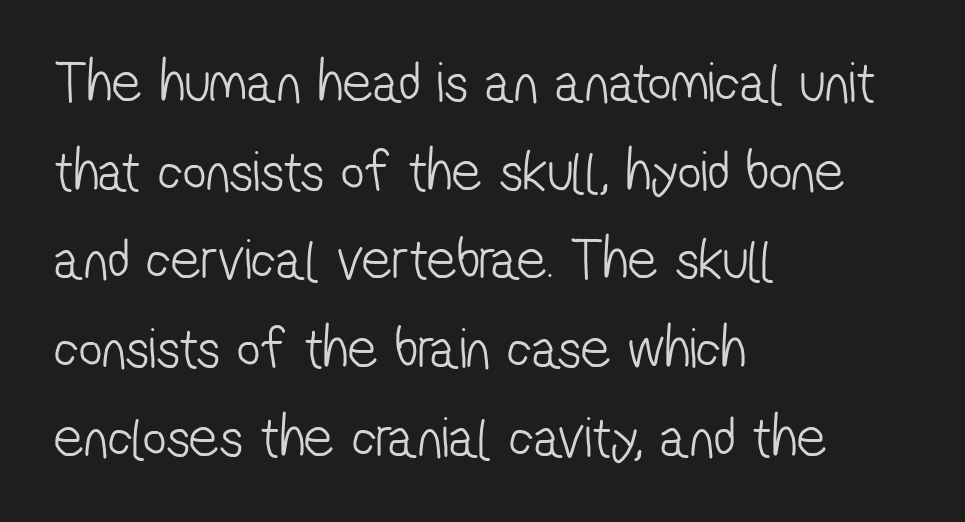
{"serif": "no", "bold": "no", "weight": "light", "width": "condensed", "stroke_contrast": "low", "x_height": "medium", "monospaced": "no", "underline": "no", "align": "left", "line_spacing": "normal", "line_spacing_ratio": 1.53, "letter_spacing": "normal", "letter_spacing_em": 0.0, "glyph_px": 58}
